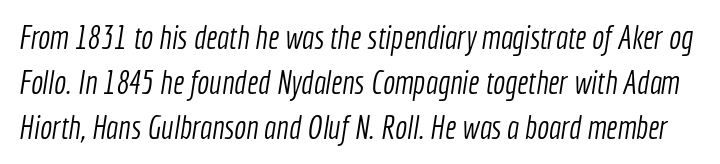
Q: Is the text bold? A: No.
Q: Is the typeface a serif or a sans-serif typeface? A: Sans-serif.
Q: Is the text underlined? A: No.
Q: Is the spacing between letters normal or unusually wide? A: Normal.
Q: Is the spacing between lines tight, normal or loose? A: Normal.
Q: Width (condensed, normal, or wide)? A: Condensed.
Q: x-height? A: Medium.
Q: Monospaced? A: No.
